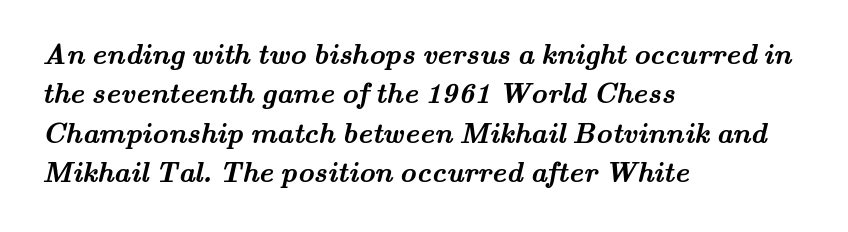
{"serif": "yes", "bold": "yes", "weight": "semibold", "width": "wide", "stroke_contrast": "medium", "x_height": "small", "monospaced": "no", "underline": "no", "align": "left", "line_spacing": "normal", "line_spacing_ratio": 1.41, "letter_spacing": "normal", "letter_spacing_em": 0.0, "glyph_px": 28}
